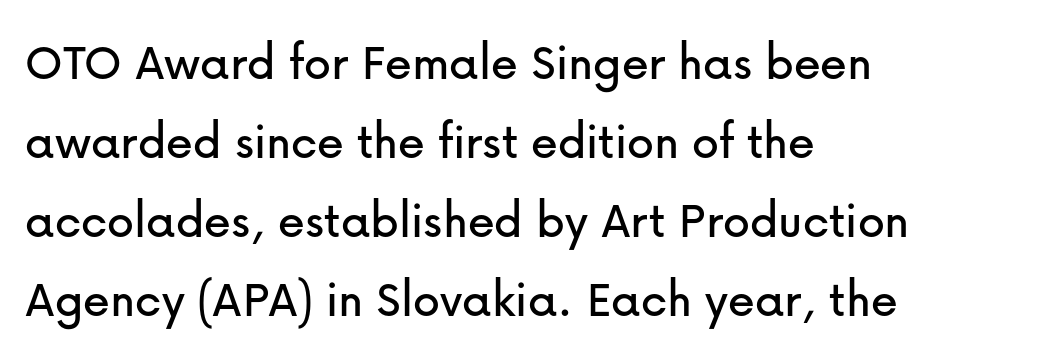
{"serif": "no", "italic": "no", "width": "normal", "stroke_contrast": "low", "x_height": "medium", "monospaced": "no", "underline": "no", "align": "left", "line_spacing": "normal", "line_spacing_ratio": 1.46, "letter_spacing": "normal", "letter_spacing_em": 0.0, "glyph_px": 54}
